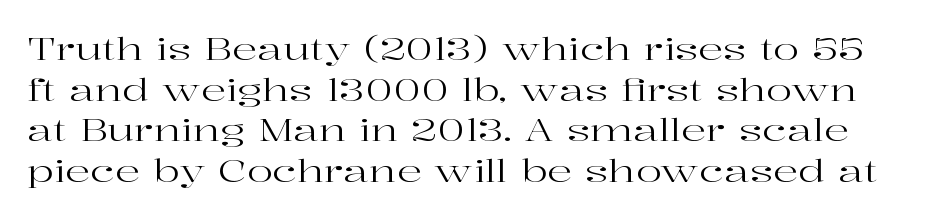
Q: Is the text bold? A: No.
Q: Is the text italic (slanted)? A: No, it is upright.
Q: Is the typeface a serif or a sans-serif typeface? A: Serif.
Q: Is the text underlined? A: No.
Q: Is the spacing between letters normal or unusually wide? A: Normal.
Q: Is the spacing between lines tight, normal or loose? A: Normal.
Q: Width (condensed, normal, or wide)? A: Wide.
Q: Stroke contrast? A: High.
Q: x-height? A: Medium.
Q: Monospaced? A: No.
